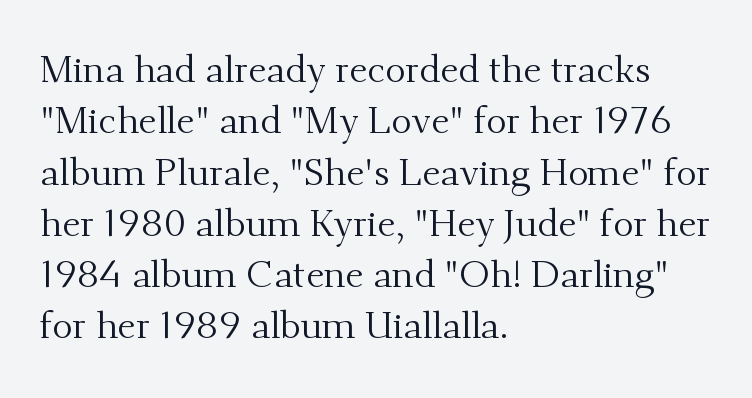
Every row of glyphs begins at an identical x-position on the left. The specimen reads as upright at a glance. Is this a heavy cut? Hardly; it is regular or lighter. The strip under each line holds only bare page.
